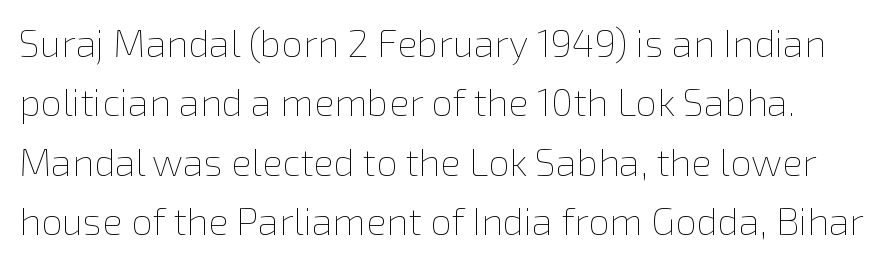
{"italic": "no", "bold": "no", "weight": "thin", "width": "normal", "x_height": "medium", "monospaced": "no", "underline": "no", "line_spacing": "normal", "line_spacing_ratio": 1.56, "letter_spacing": "normal", "letter_spacing_em": 0.0, "glyph_px": 38}
